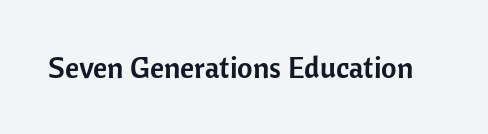
{"serif": "no", "italic": "no", "width": "normal", "stroke_contrast": "low", "x_height": "medium", "monospaced": "no", "underline": "no", "letter_spacing": "normal", "letter_spacing_em": 0.0, "glyph_px": 30}
